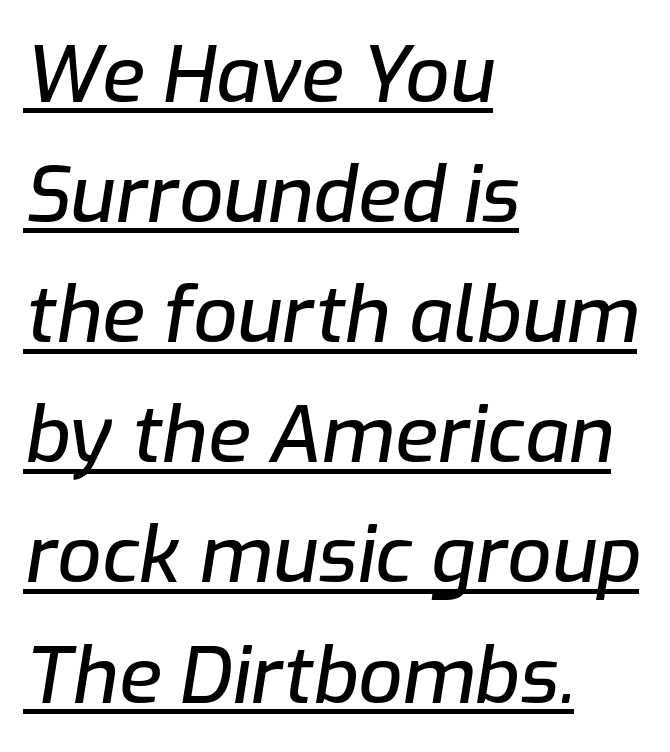
{"italic": "yes", "lean": "right", "slant_degrees": 9, "width": "normal", "stroke_contrast": "low", "x_height": "medium", "monospaced": "no", "underline": "yes", "align": "left", "line_spacing": "normal", "line_spacing_ratio": 1.54, "letter_spacing": "normal", "letter_spacing_em": 0.0, "glyph_px": 78}
